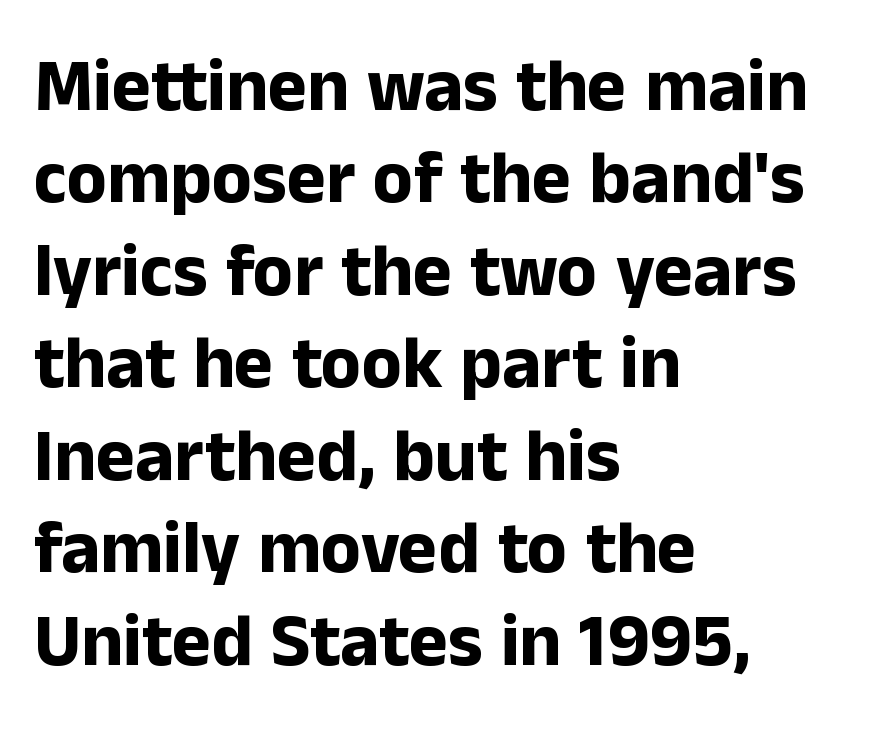
The image shows 74 px bold sans-serif type, upright; set left-aligned, normal line spacing (1.25x), normal letter spacing, not underlined; low stroke contrast and a medium x-height.
